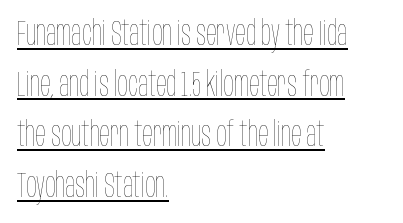
Q: Is the text bold? A: No.
Q: Is the text italic (slanted)? A: No, it is upright.
Q: Is the text underlined? A: Yes.
Q: How is the paragraph aligned? A: Left-aligned.
Q: Is the spacing between letters normal or unusually wide? A: Normal.
Q: Is the spacing between lines tight, normal or loose? A: Normal.
Q: Width (condensed, normal, or wide)? A: Condensed.
Q: Stroke contrast? A: Low.
Q: x-height? A: Large.
Q: Monospaced? A: No.
